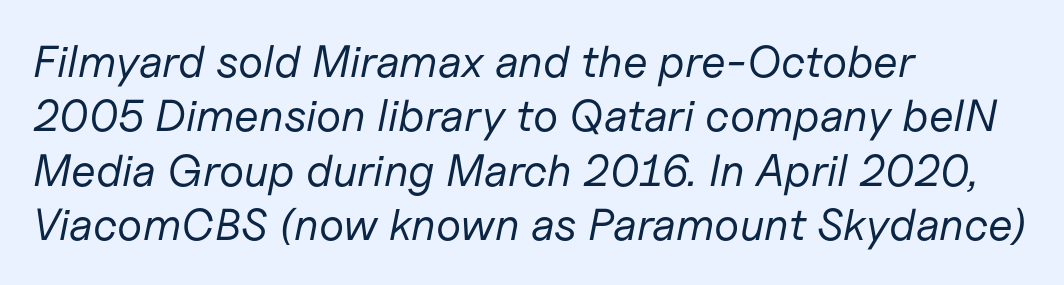
A typesetter would call this proportional, since set widths differ per character. A student would call this left alignment; a typographer would say flush left, rag right. Letter spacing: default. Rule under the text: the space is simply empty.
